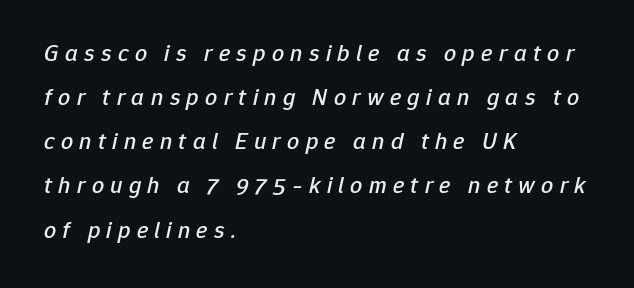
This is oblique type, the kind used for emphasis or titles. What stands out about the letter spacing? Its width — letters are far apart. The setting favours the left margin, as ordinary paragraphs usually do. Rule under the text: the space is simply empty.
